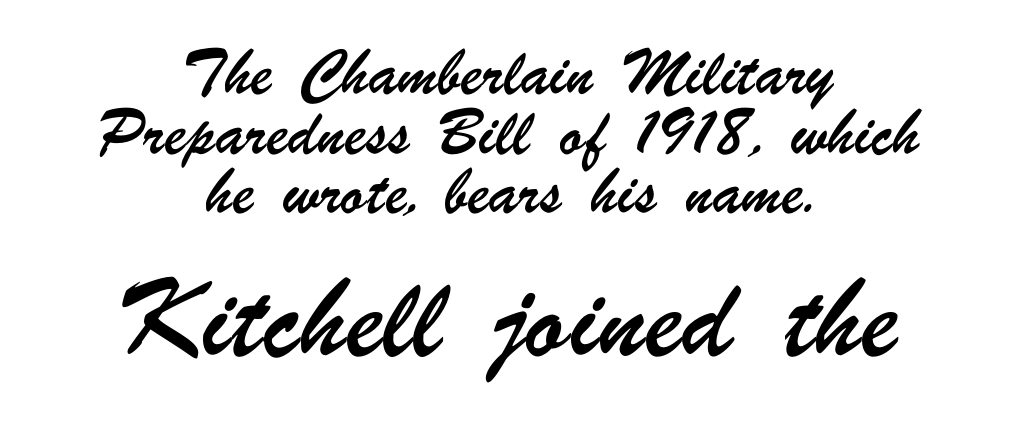
{"serif": "no", "width": "condensed", "stroke_contrast": "low", "x_height": "small", "monospaced": "no", "underline": "no", "align": "center", "line_spacing": "loose", "line_spacing_ratio": 2.06, "letter_spacing": "normal", "letter_spacing_em": 0.0, "larger_block": "second", "size_ratio": 1.72, "glyph_px": 50}
